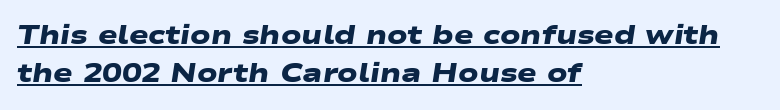
{"bold": "yes", "underline": "yes", "align": "left", "line_spacing": "normal", "line_spacing_ratio": 1.47, "letter_spacing": "normal", "letter_spacing_em": 0.0, "glyph_px": 26}
